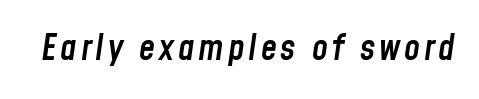
Q: Is the text bold? A: Semi-bold.
Q: Is the text italic (slanted)? A: Yes, it leans right by about 8 degrees.
Q: Is the text underlined? A: No.
Q: Width (condensed, normal, or wide)? A: Condensed.
Q: Stroke contrast? A: Low.
Q: x-height? A: Medium.
Q: Monospaced? A: No.
